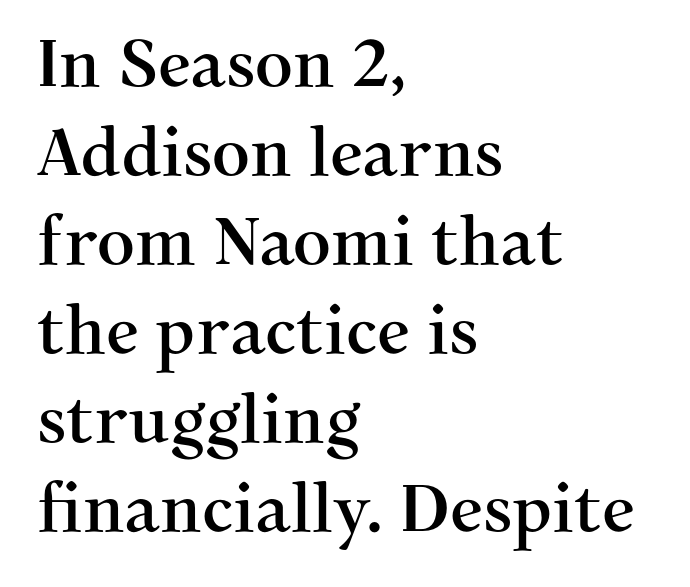
{"serif": "yes", "italic": "no", "width": "normal", "stroke_contrast": "medium", "x_height": "medium", "monospaced": "no", "underline": "no", "align": "left", "line_spacing": "normal", "line_spacing_ratio": 1.35, "letter_spacing": "normal", "letter_spacing_em": 0.0, "glyph_px": 66}
